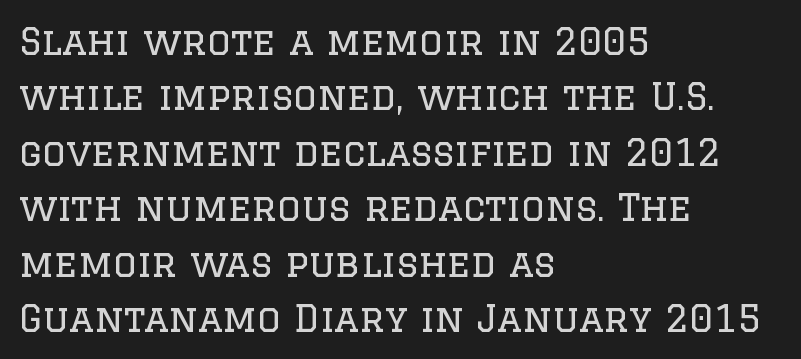
The image shows 37 px regular-weight serif type, upright; set left-aligned, normal line spacing (1.5x), normal letter spacing, not underlined; low stroke contrast and a large x-height.
